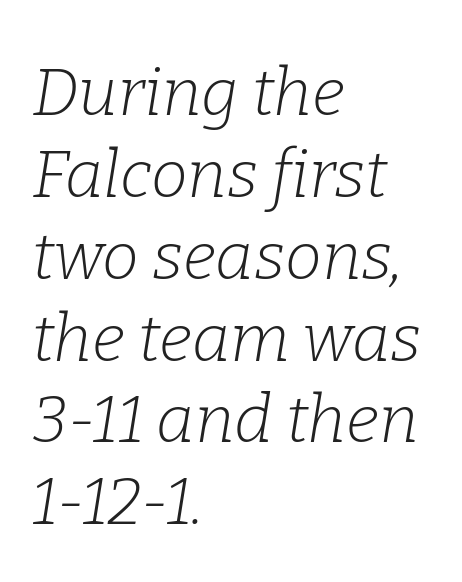
{"serif": "yes", "italic": "yes", "lean": "right", "slant_degrees": 9, "bold": "no", "weight": "light", "width": "normal", "stroke_contrast": "low", "x_height": "medium", "monospaced": "no", "underline": "no", "align": "left", "line_spacing_ratio": 1.24, "letter_spacing": "normal", "letter_spacing_em": 0.0, "glyph_px": 66}
